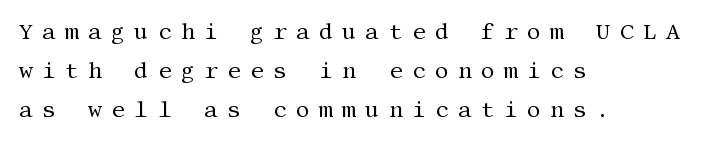
Q: Is the text bold? A: No.
Q: Is the text italic (slanted)? A: No, it is upright.
Q: Is the text underlined? A: No.
Q: How is the paragraph aligned? A: Left-aligned.
Q: Is the spacing between letters normal or unusually wide? A: Unusually wide.
